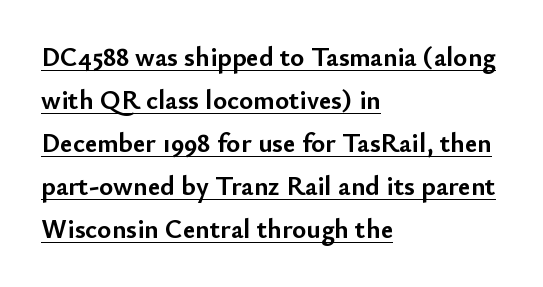
The image shows 27 px bold type, upright; set left-aligned, normal line spacing (1.59x), normal letter spacing, underlined.
